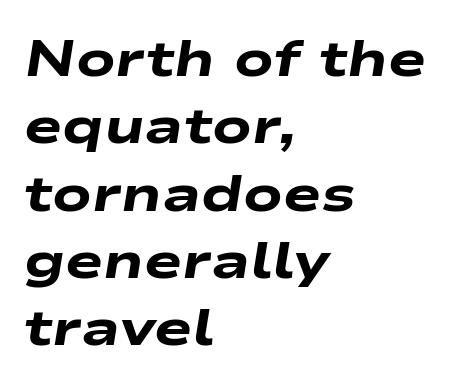
{"italic": "yes", "lean": "right", "slant_degrees": 9, "bold": "yes", "weight": "heavy", "width": "wide", "stroke_contrast": "low", "x_height": "medium", "monospaced": "no", "underline": "no", "align": "left", "line_spacing": "normal", "line_spacing_ratio": 1.32, "letter_spacing": "normal", "letter_spacing_em": 0.0, "glyph_px": 51}
